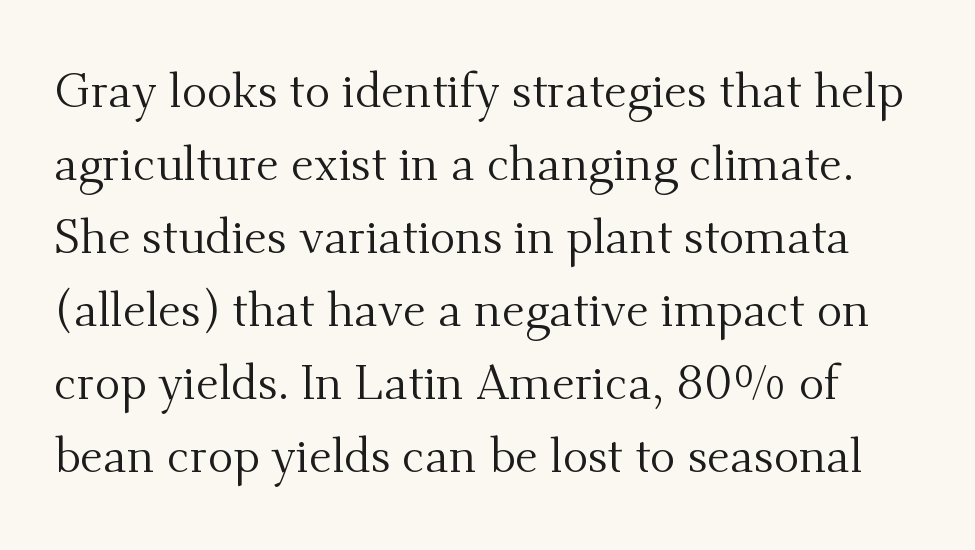
The image shows 48 px regular-weight serif type, upright; set normal line spacing (1.52x), normal letter spacing, not underlined; medium stroke contrast and a small x-height.
